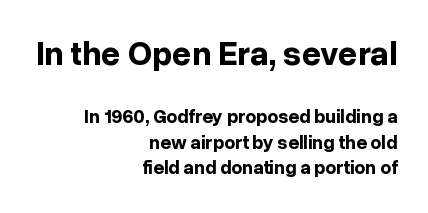
{"serif": "no", "italic": "no", "bold": "yes", "weight": "bold", "width": "normal", "stroke_contrast": "low", "x_height": "medium", "monospaced": "no", "underline": "no", "align": "right", "line_spacing": "normal", "line_spacing_ratio": 1.35, "letter_spacing": "normal", "letter_spacing_em": 0.0, "larger_block": "first", "size_ratio": 1.79, "glyph_px": 34}
